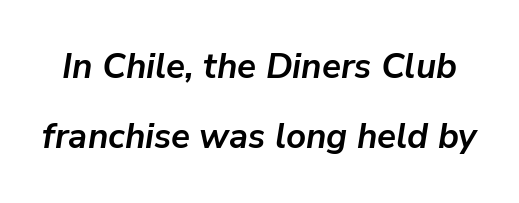
Q: Is the text bold? A: Yes.
Q: Is the text italic (slanted)? A: Yes, it leans right by about 9 degrees.
Q: Is the text underlined? A: No.
Q: Is the spacing between letters normal or unusually wide? A: Normal.
Q: Is the spacing between lines tight, normal or loose? A: Loose.
Q: Width (condensed, normal, or wide)? A: Normal.
Q: Stroke contrast? A: Low.
Q: x-height? A: Medium.
Q: Monospaced? A: No.
